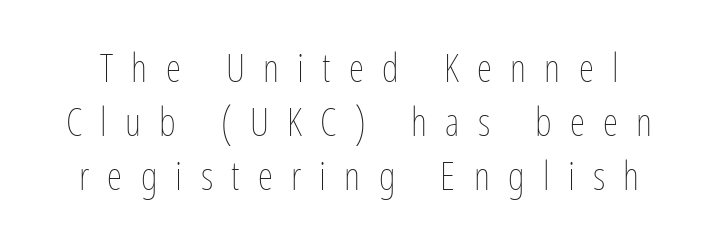
{"italic": "no", "bold": "no", "weight": "thin", "width": "condensed", "stroke_contrast": "low", "x_height": "medium", "monospaced": "no", "underline": "no", "line_spacing": "normal", "line_spacing_ratio": 1.38, "letter_spacing": "wide", "letter_spacing_em": 0.47, "glyph_px": 39}
